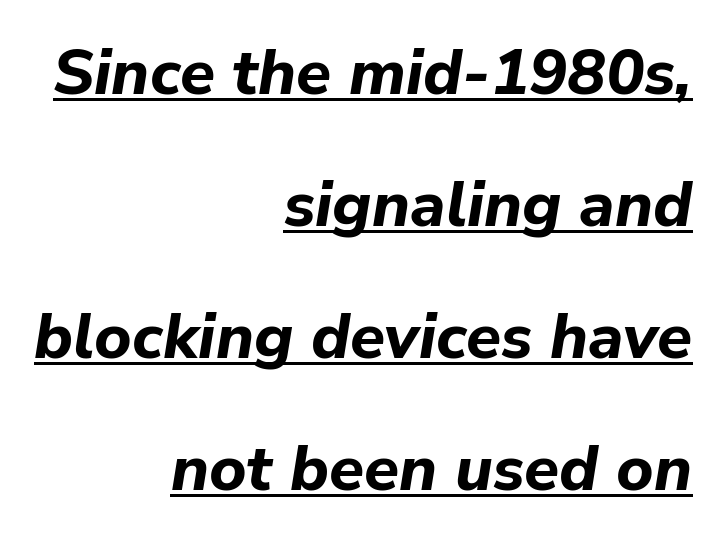
The image shows 64 px bold type, italic (leaning right); set right-aligned, loose line spacing (2.06x), normal letter spacing, underlined; low stroke contrast and a medium x-height.
